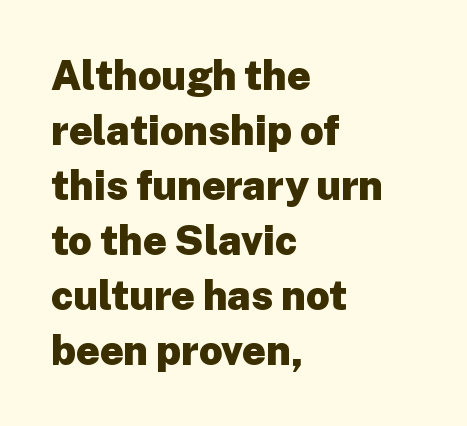
Q: Is the text bold? A: Yes.
Q: Is the text italic (slanted)? A: No, it is upright.
Q: Is the typeface a serif or a sans-serif typeface? A: Sans-serif.
Q: Is the text underlined? A: No.
Q: How is the paragraph aligned? A: Left-aligned.
Q: Is the spacing between letters normal or unusually wide? A: Normal.
Q: Is the spacing between lines tight, normal or loose? A: Normal.
Q: Width (condensed, normal, or wide)? A: Normal.
Q: Stroke contrast? A: Low.
Q: x-height? A: Medium.
Q: Monospaced? A: No.
